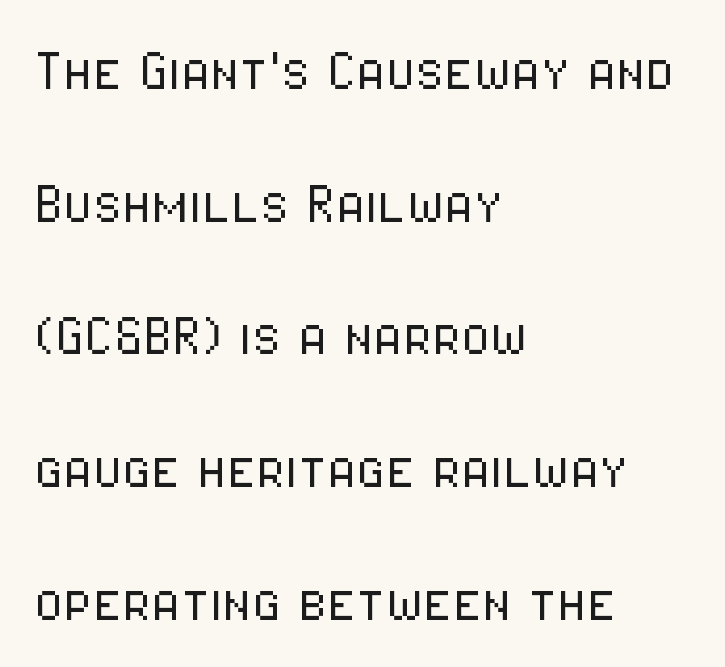
Q: Is the text bold? A: No.
Q: Is the text italic (slanted)? A: No, it is upright.
Q: Is the typeface a serif or a sans-serif typeface? A: Sans-serif.
Q: Is the text underlined? A: No.
Q: How is the paragraph aligned? A: Left-aligned.
Q: Is the spacing between letters normal or unusually wide? A: Normal.
Q: Is the spacing between lines tight, normal or loose? A: Loose.
Q: Width (condensed, normal, or wide)? A: Condensed.
Q: Stroke contrast? A: Low.
Q: x-height? A: Medium.
Q: Monospaced? A: No.
